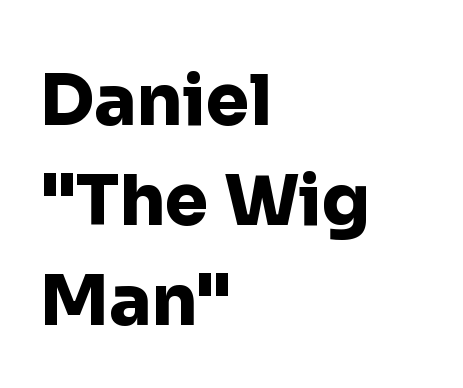
Caption: standard tracking, unaltered. Look at the stroke-to-counter ratio: heavy, a bold. The space beneath each line is pristine and unruled. A typesetter would mark this as roman, not italic. Spacing verdict: proportional, widths tailored to each character. The line-height multiplier appears to be the usual default.
